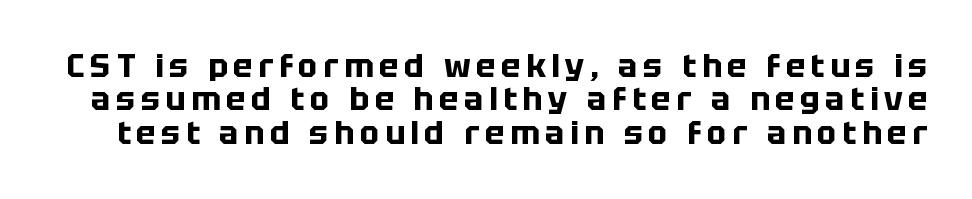
Q: Is the text bold? A: Yes.
Q: Is the text italic (slanted)? A: No, it is upright.
Q: Is the typeface a serif or a sans-serif typeface? A: Sans-serif.
Q: Is the text underlined? A: No.
Q: Is the spacing between lines tight, normal or loose? A: Tight.
Q: Width (condensed, normal, or wide)? A: Normal.
Q: Stroke contrast? A: Low.
Q: x-height? A: Large.
Q: Monospaced? A: No.
